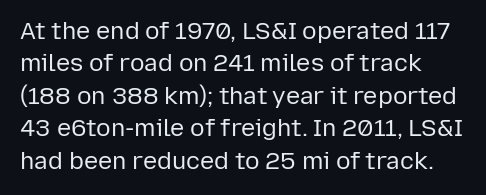
The image shows 24 px text type, upright; set left-aligned, normal line spacing (1.35x), normal letter spacing, not underlined.
